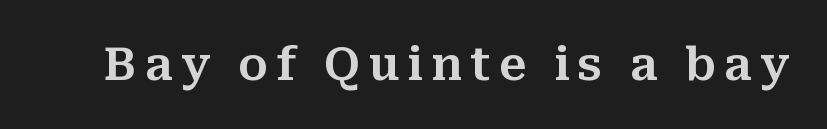
{"serif": "yes", "italic": "no", "width": "normal", "stroke_contrast": "medium", "x_height": "medium", "monospaced": "no", "underline": "no", "glyph_px": 45}
